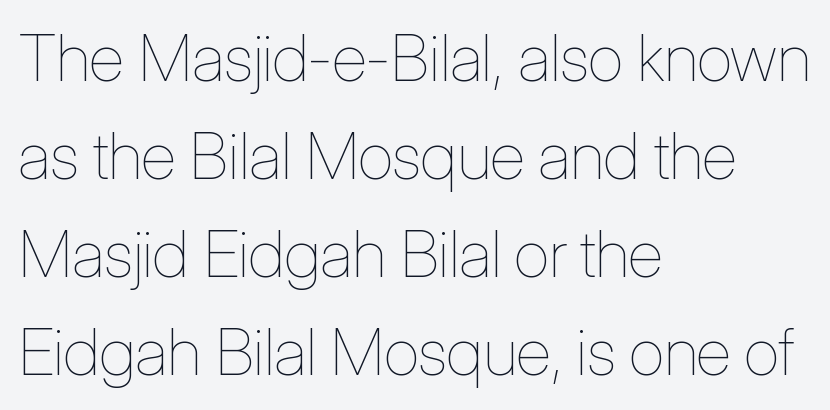
The image shows 65 px thin, condensed type, upright; set left-aligned, normal line spacing (1.51x), normal letter spacing, not underlined; low stroke contrast and a medium x-height.
